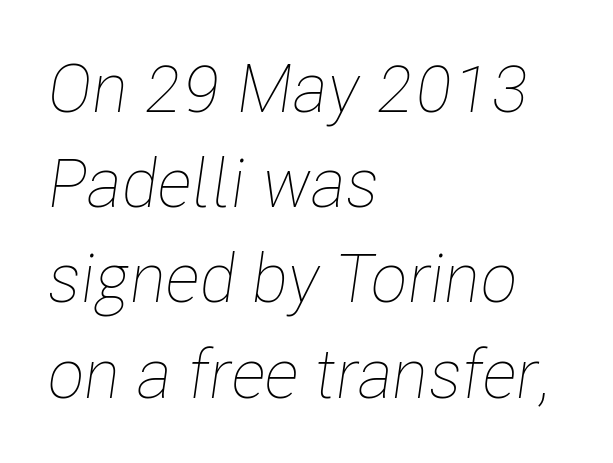
{"italic": "yes", "lean": "right", "slant_degrees": 8, "bold": "no", "weight": "thin", "width": "condensed", "stroke_contrast": "low", "x_height": "medium", "monospaced": "no", "underline": "no", "align": "left", "line_spacing": "normal", "line_spacing_ratio": 1.4, "letter_spacing": "normal", "letter_spacing_em": 0.0, "glyph_px": 68}
